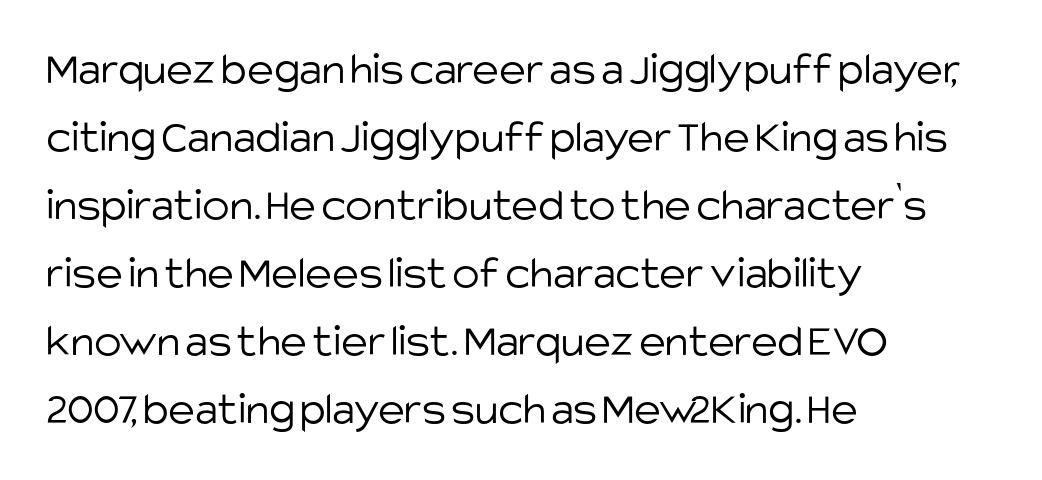
A roman cut, with each character standing at attention. The paragraph shown leans on its left margin. The letterforms sit at book weight or below. Unlike a traditional serif, this face leaves its strokes unadorned. Students, note that the glyphs here touch the page at normal intervals. The words here are not underlined.
